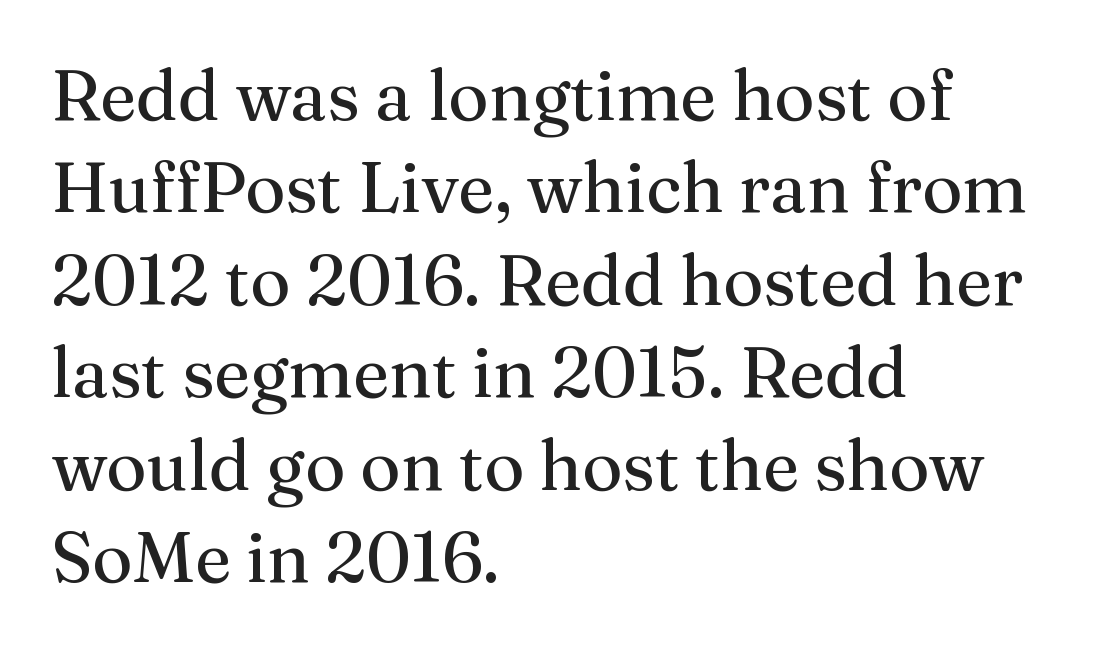
The image shows 70 px regular-weight serif type, upright; set left-aligned, normal line spacing (1.32x), normal letter spacing, not underlined; medium stroke contrast and a medium x-height.
